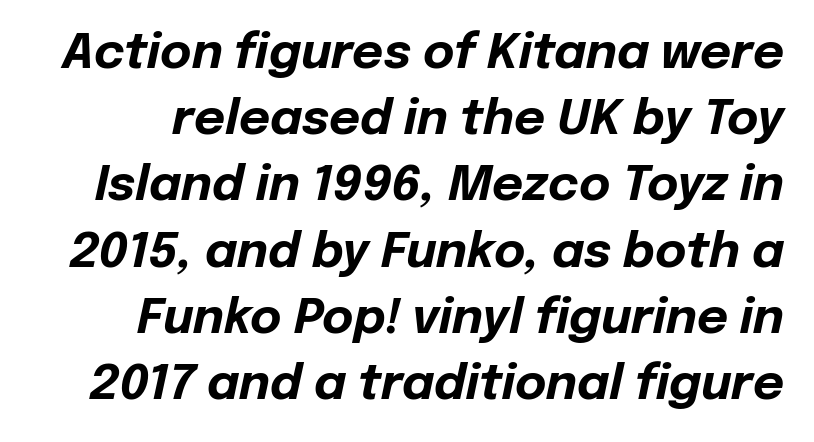
The image shows 48 px bold type, italic (leaning right); set normal line spacing (1.38x), normal letter spacing, not underlined; low stroke contrast and a medium x-height.
